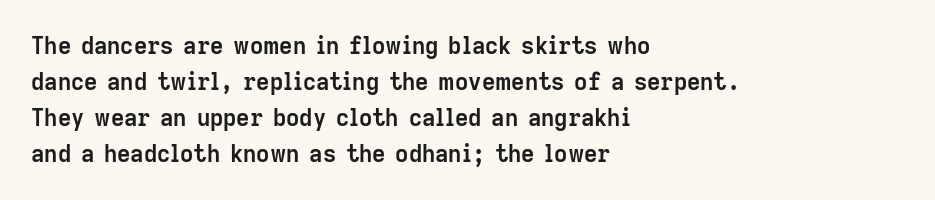
The image shows 23 px bold type, upright; set left-aligned, normal line spacing (1.56x), normal letter spacing, not underlined.
